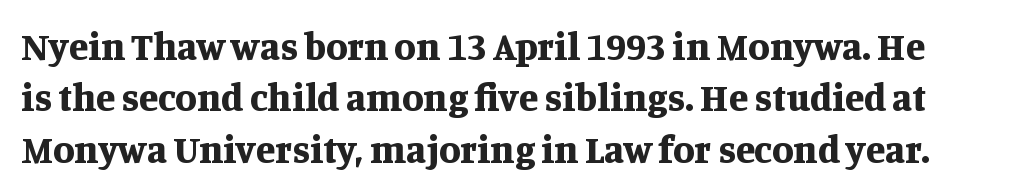
The image shows 39 px bold serif type, upright; set normal line spacing (1.32x), normal letter spacing, not underlined; medium stroke contrast and a large x-height.
